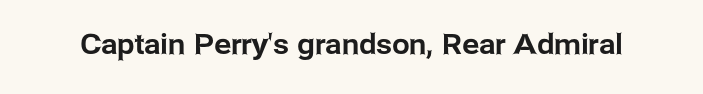
Q: Is the text italic (slanted)? A: No, it is upright.
Q: Is the typeface a serif or a sans-serif typeface? A: Sans-serif.
Q: Is the text underlined? A: No.
Q: Is the spacing between letters normal or unusually wide? A: Normal.
Q: Width (condensed, normal, or wide)? A: Normal.
Q: Stroke contrast? A: Low.
Q: x-height? A: Medium.
Q: Monospaced? A: No.
